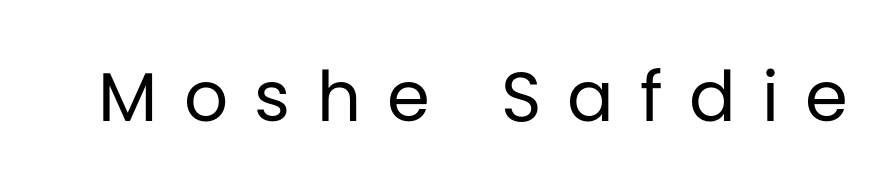
{"serif": "no", "italic": "no", "bold": "no", "weight": "regular", "width": "normal", "stroke_contrast": "low", "x_height": "large", "monospaced": "no", "underline": "no", "letter_spacing": "wide", "letter_spacing_em": 0.38, "glyph_px": 69}
